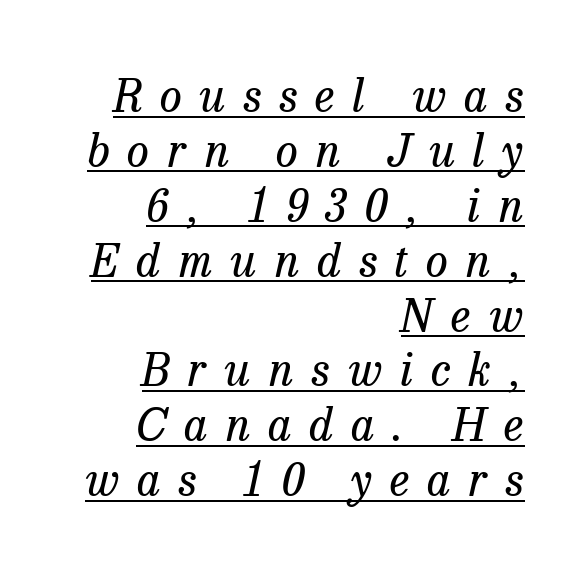
Bold? No — there's no thickening of the strokes. Each letter keeps its own natural width here, so spacing adapts to shape. Posture: slanted. The string is rendered with underlining switched on.
